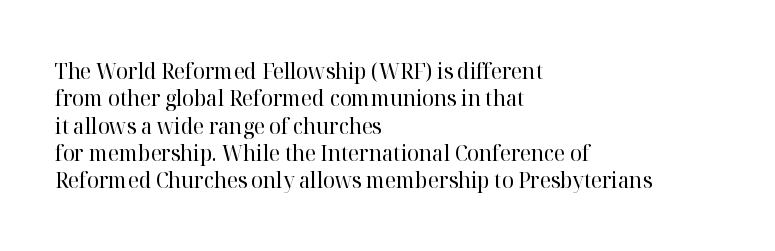
Rendered with straight, roman letterforms. Weight: not bold — regular or lighter. Words appear dense and cohesive because spacing is normal. Horizontal alignment here is leftward, the default for most running prose. A clean baseline with only descenders dipping below it.
